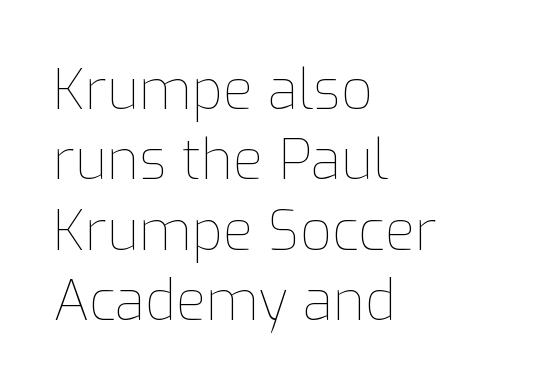
Q: Is the text bold? A: No.
Q: Is the text italic (slanted)? A: No, it is upright.
Q: Is the text underlined? A: No.
Q: How is the paragraph aligned? A: Left-aligned.
Q: Is the spacing between letters normal or unusually wide? A: Normal.
Q: Is the spacing between lines tight, normal or loose? A: Normal.
Q: Width (condensed, normal, or wide)? A: Normal.
Q: Stroke contrast? A: Low.
Q: x-height? A: Medium.
Q: Monospaced? A: No.
